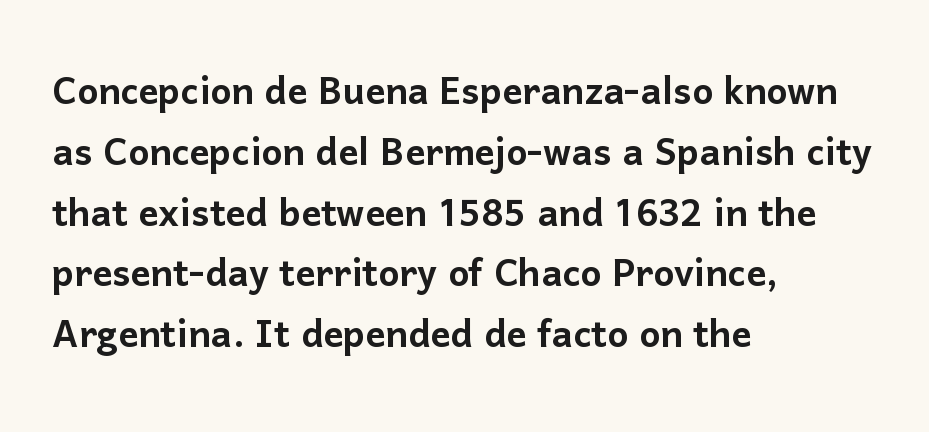
The rendering uses natural spacing where letterforms have individual widths. No extra tracking has been applied to these lines. The font's upright variant was chosen for this text. The face used here is a sans, in the tradition of grotesques and geometrics. Bare-footed words on every line.
